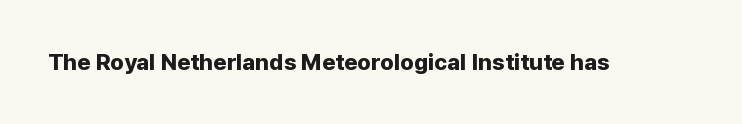
The image shows 23 px bold type, upright; set normal letter spacing, not underlined.
